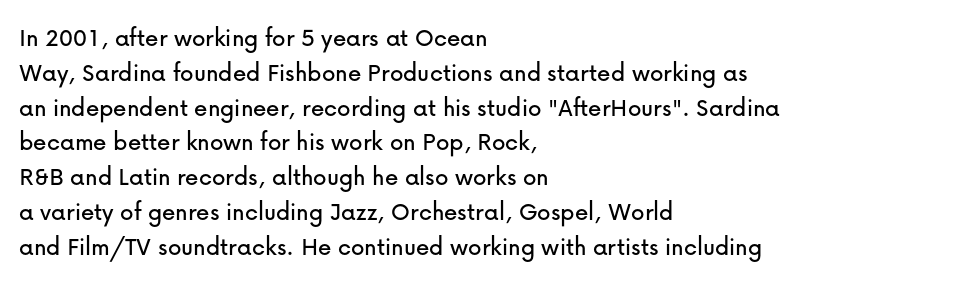
Students, observe: this is what conventionally led text looks like. This sample uses plain, unmodified letter spacing. Nobody drew a line under any word here. The typesetter chose a ragged-right arrangement here. Style check: upright.
